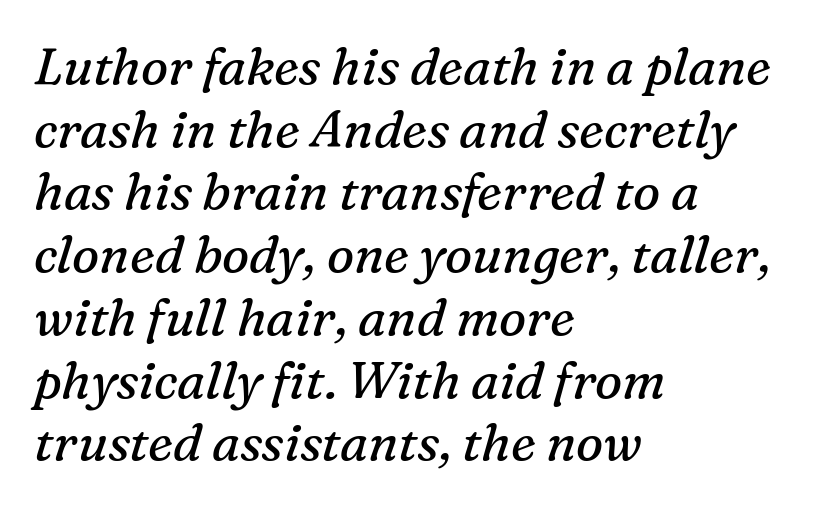
The image shows 51 px regular-weight serif type, italic (leaning right); set left-aligned, line spacing 1.23x, normal letter spacing, not underlined; medium stroke contrast and a medium x-height.
